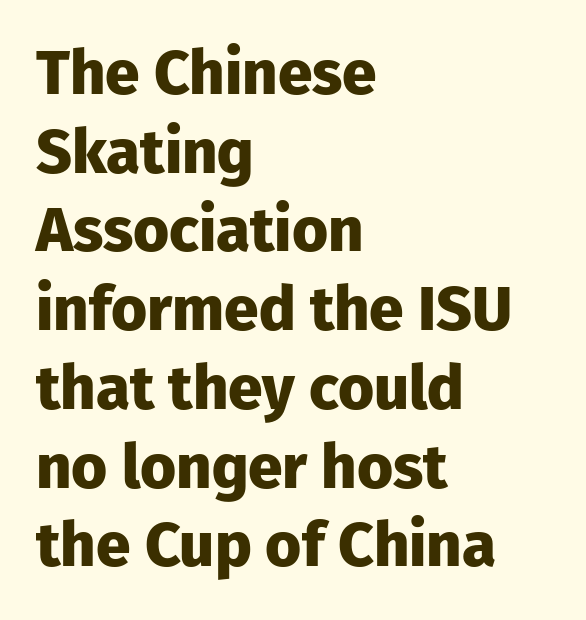
Q: Is the text bold? A: Yes.
Q: Is the text italic (slanted)? A: No, it is upright.
Q: Is the typeface a serif or a sans-serif typeface? A: Sans-serif.
Q: Is the text underlined? A: No.
Q: How is the paragraph aligned? A: Left-aligned.
Q: Is the spacing between letters normal or unusually wide? A: Normal.
Q: Is the spacing between lines tight, normal or loose? A: Normal.
Q: Width (condensed, normal, or wide)? A: Normal.
Q: Stroke contrast? A: Low.
Q: x-height? A: Medium.
Q: Monospaced? A: No.
